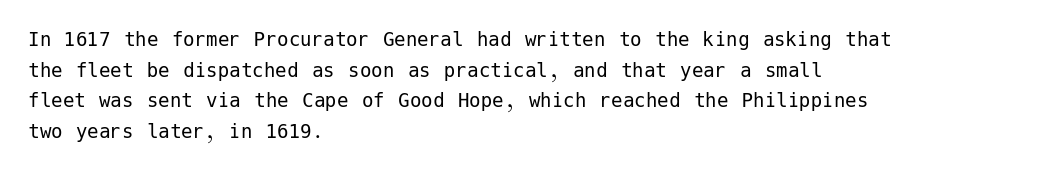
Vertical spacing — default. The text block is weighted toward the left margin, trailing off unevenly rightward. The baseline area is clear. These lines keep a tight, regular rhythm from letter to letter. No extra ink here — the face is not bold.
